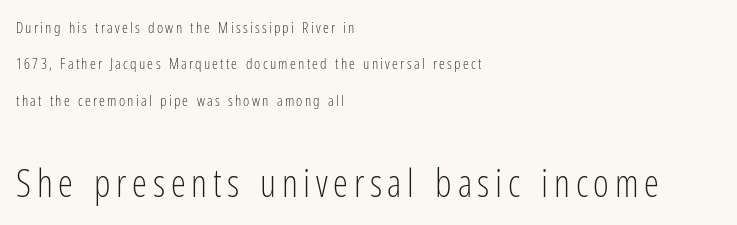
In terms of posture, this sample is upright. Each new line begins a long way beneath the previous one. Counters stay open thanks to moderate or lighter strokes. You could not count columns in this text — the font is proportionally spaced.
